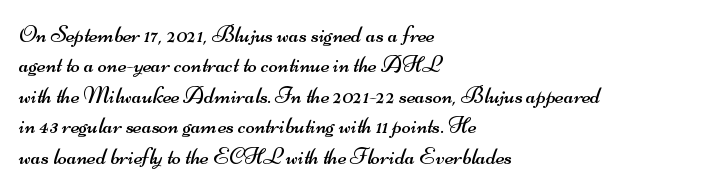
{"bold": "no", "underline": "no", "align": "left", "line_spacing": "normal", "line_spacing_ratio": 1.27, "letter_spacing": "normal", "letter_spacing_em": 0.0, "glyph_px": 24}
